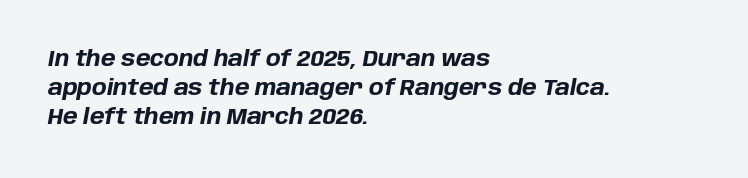
Anything drawn beneath the words? Only blank space. The specimen reads as italic at a glance. The block of text has a typical density, with ordinary space between rows. The glyphs have the mass of a bold cut. Casual observation: everything's shoved over to the left. There is no visible air inserted between adjacent glyphs.
